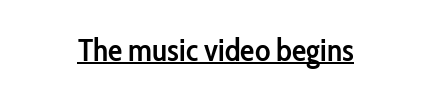
The image shows 32 px semibold, condensed sans-serif type, upright; set centered, normal letter spacing, underlined; low stroke contrast and a medium x-height.
